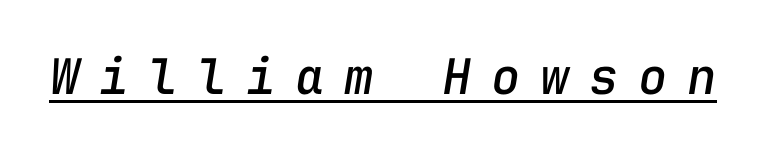
Q: Is the text italic (slanted)? A: Yes, it leans right by about 9 degrees.
Q: Is the text underlined? A: Yes.
Q: Is the spacing between letters normal or unusually wide? A: Unusually wide.
Q: Width (condensed, normal, or wide)? A: Normal.
Q: Stroke contrast? A: Low.
Q: x-height? A: Medium.
Q: Monospaced? A: Yes.
